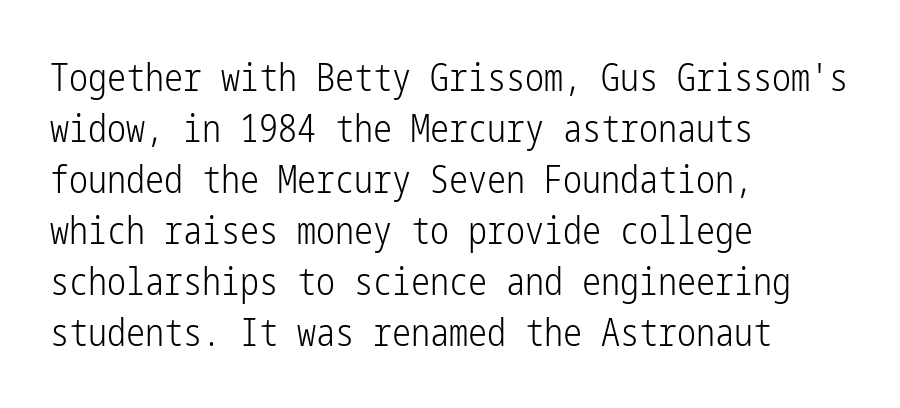
{"serif": "no", "italic": "no", "bold": "no", "weight": "light", "width": "condensed", "stroke_contrast": "low", "x_height": "medium", "underline": "no", "align": "left", "line_spacing": "normal", "line_spacing_ratio": 1.34, "letter_spacing": "normal", "letter_spacing_em": 0.0, "glyph_px": 38}
